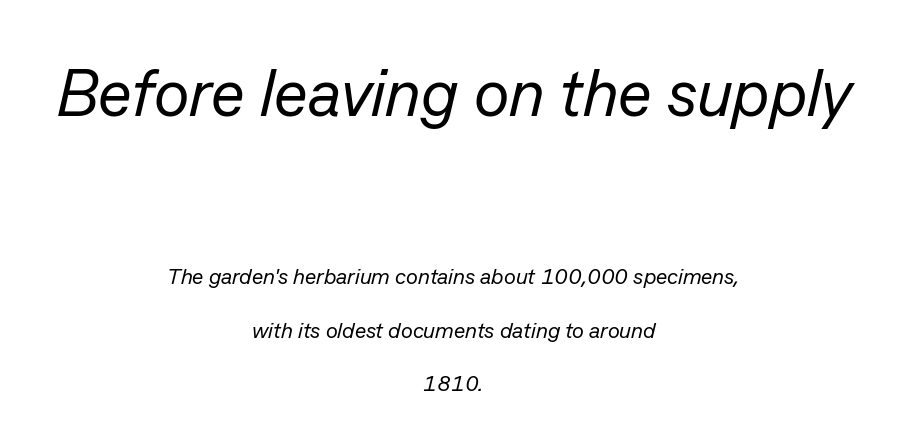
The image shows 66 px regular-weight type, italic (leaning right); set centered, loose line spacing (2.43x), normal letter spacing, not underlined; the first (top) block is 3.0x larger; low stroke contrast and a medium x-height.
